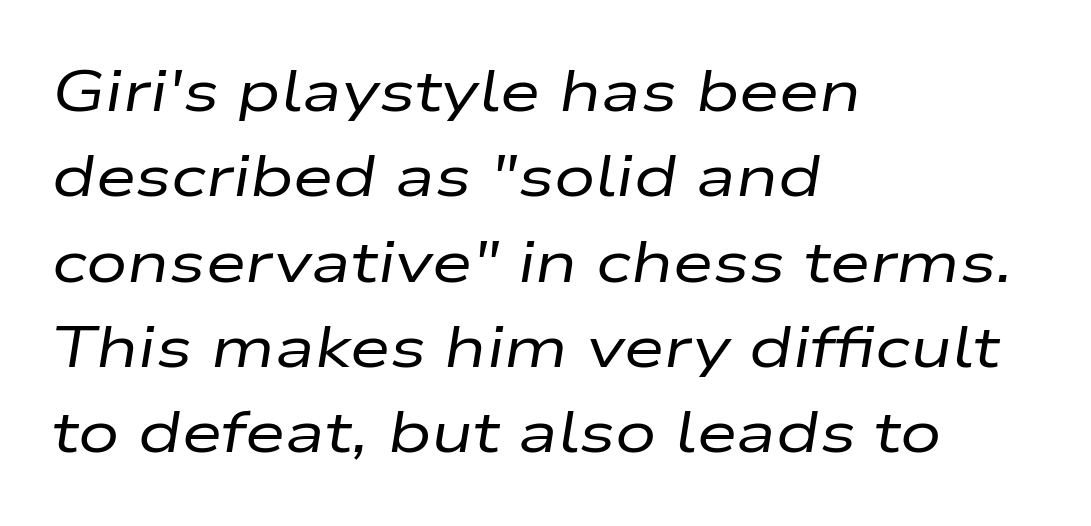
Q: Is the text bold? A: No.
Q: Is the text italic (slanted)? A: Yes, it leans right by about 9 degrees.
Q: Is the text underlined? A: No.
Q: How is the paragraph aligned? A: Left-aligned.
Q: Is the spacing between letters normal or unusually wide? A: Normal.
Q: Is the spacing between lines tight, normal or loose? A: Normal.
Q: Width (condensed, normal, or wide)? A: Wide.
Q: Stroke contrast? A: Low.
Q: x-height? A: Medium.
Q: Monospaced? A: No.
